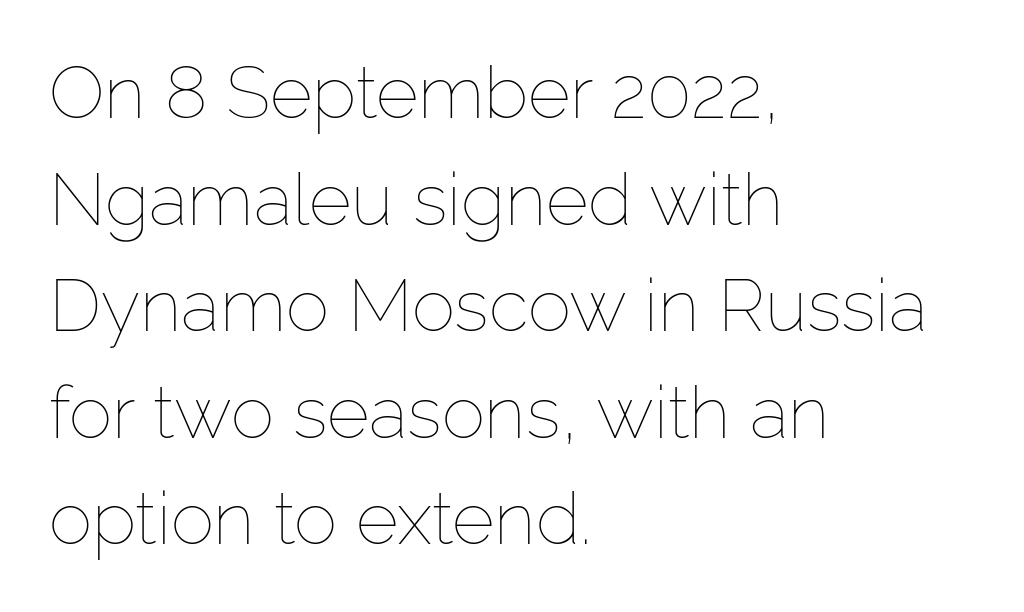
The image shows 73 px thin type, upright; set left-aligned, normal line spacing (1.46x), normal letter spacing, not underlined; low stroke contrast and a medium x-height.
